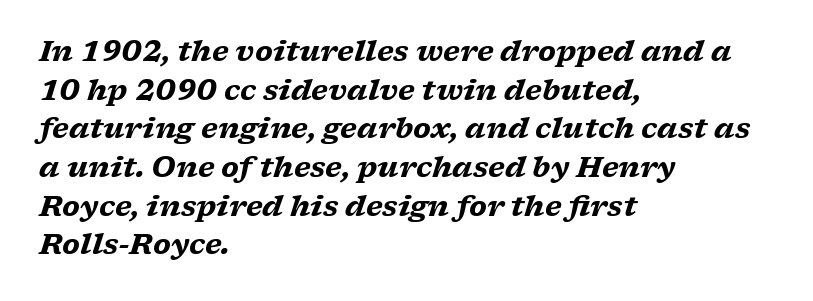
Quick note: interline space is typical. Tall strokes in this sample are angled rather than plumb. The paragraph has a hard left edge and a soft right edge. Strong, thick strokes mark this as bold type. The designer went with a serif here, giving each stem small feet. The string is rendered with underlining switched off.
